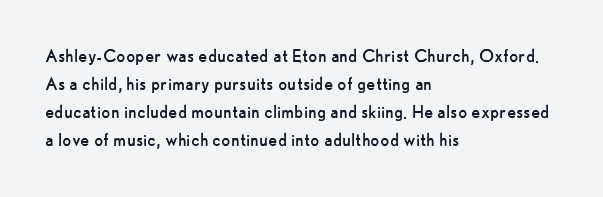
Visually the block forms a straight wall on the left and a jagged coastline on the right. Style check: upright. Bold? No — there's no thickening of the strokes. Notice how descenders clear the ascenders below comfortably — that's standard leading. Each word holds together tightly as a unit, with standard inter-letter gaps.
